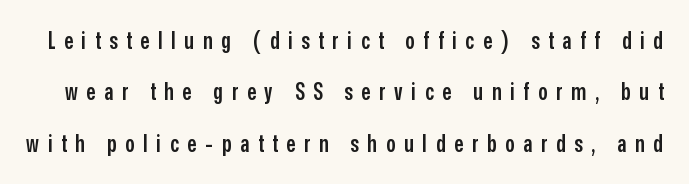
This sample uses an upright cut, with every glyph sitting square on the baseline. Summary of vertical rhythm: relaxed, with wide interline spacing. Emphasis by weight is partial: semibold. The letterforms stand isolated, each surrounded by extra space. Lines of text with bare space underneath.
